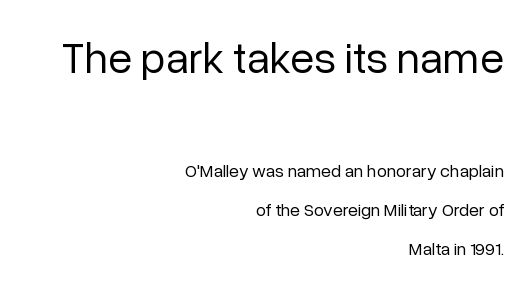
A clean baseline with only descenders dipping below it. In terms of posture, this sample is upright. Character widths vary here, with narrow letters taking less room than wide ones. This sample uses plain, unmodified letter spacing. No chunkiness to these letters — they're not bold. A sans-serif font was chosen for this passage.
